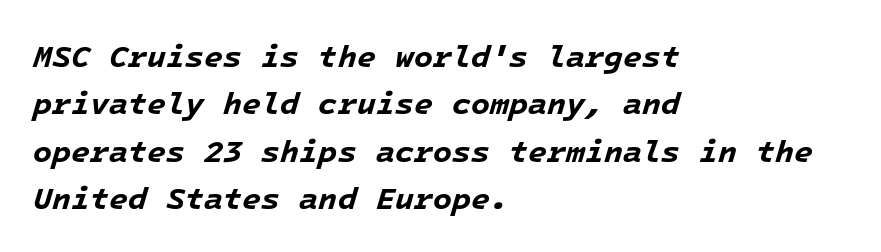
The image shows 31 px bold type, italic (leaning right), monospaced; set left-aligned, normal line spacing (1.53x), normal letter spacing, not underlined; low stroke contrast and a medium x-height.
